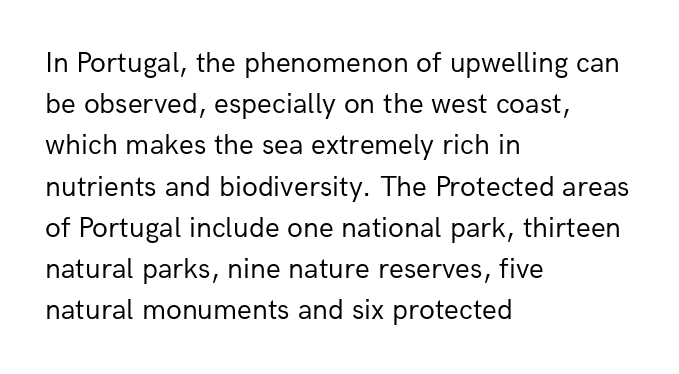
Q: Is the text bold? A: No.
Q: Is the text italic (slanted)? A: No, it is upright.
Q: Is the typeface a serif or a sans-serif typeface? A: Sans-serif.
Q: Is the text underlined? A: No.
Q: How is the paragraph aligned? A: Left-aligned.
Q: Is the spacing between letters normal or unusually wide? A: Normal.
Q: Is the spacing between lines tight, normal or loose? A: Normal.
Q: Width (condensed, normal, or wide)? A: Normal.
Q: Stroke contrast? A: Low.
Q: x-height? A: Medium.
Q: Monospaced? A: No.
